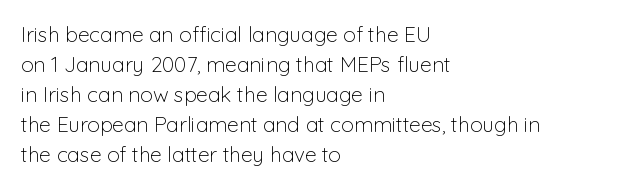
Compared with typical body copy, the letter spacing here is the same. The text block is weighted toward the left margin, trailing off unevenly rightward. The foot of each line stays bare and open. Evenly set lines give the paragraph a standard silhouette. Stroke thickness stays within the range of a standard reading face or lighter.
